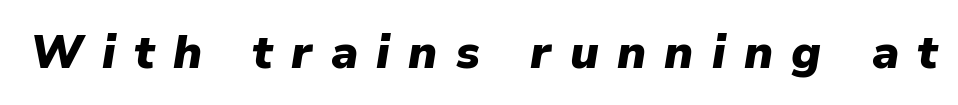
{"italic": "yes", "lean": "right", "slant_degrees": 9, "bold": "yes", "weight": "heavy", "width": "normal", "stroke_contrast": "low", "x_height": "medium", "monospaced": "no", "underline": "no", "letter_spacing": "wide", "letter_spacing_em": 0.39, "glyph_px": 47}
